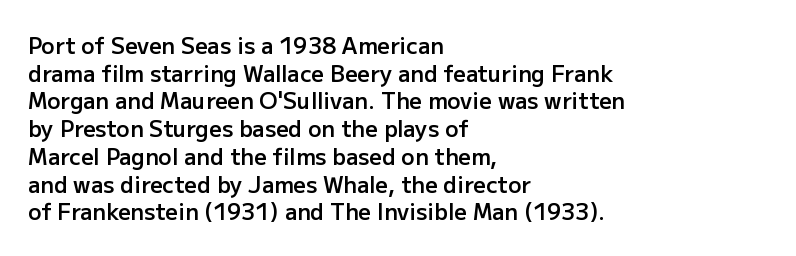
The image shows 22 px text type, upright; set left-aligned, normal line spacing (1.26x), normal letter spacing, not underlined.
